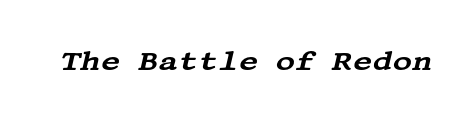
{"italic": "yes", "lean": "right", "slant_degrees": 13, "underline": "no", "letter_spacing": "normal", "letter_spacing_em": 0.0, "glyph_px": 27}
